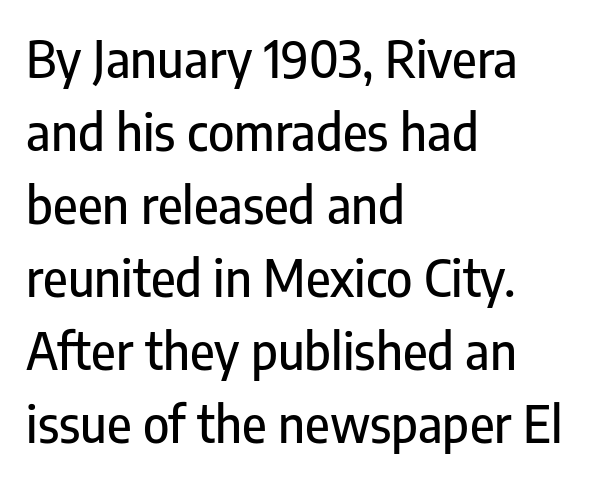
{"serif": "no", "italic": "no", "width": "condensed", "stroke_contrast": "low", "x_height": "medium", "monospaced": "no", "underline": "no", "align": "left", "line_spacing": "normal", "line_spacing_ratio": 1.46, "letter_spacing": "normal", "letter_spacing_em": 0.0, "glyph_px": 50}
